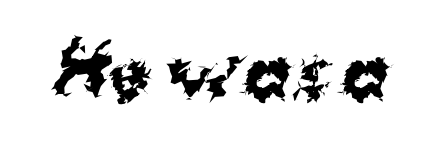
Q: Is the text bold? A: Yes.
Q: Is the text italic (slanted)? A: Yes.
Q: Is the typeface a serif or a sans-serif typeface? A: Sans-serif.
Q: Is the text underlined? A: No.
Q: Is the spacing between letters normal or unusually wide? A: Normal.
Q: Width (condensed, normal, or wide)? A: Normal.
Q: Stroke contrast? A: Medium.
Q: x-height? A: Medium.
Q: Monospaced? A: No.
